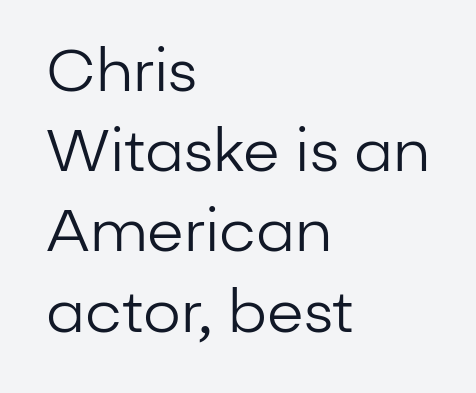
The image shows 59 px regular-weight sans-serif type, upright; set left-aligned, normal line spacing (1.36x), normal letter spacing, not underlined; low stroke contrast and a medium x-height.
